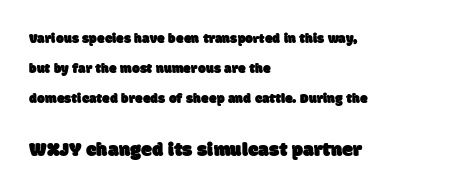
Q: Is the text underlined? A: No.
Q: How is the paragraph aligned? A: Left-aligned.
Q: Is the spacing between letters normal or unusually wide? A: Normal.
Q: Is the spacing between lines tight, normal or loose? A: Loose.
Q: Which block of text is set in a larger size, the first (top) or the second (bottom)? A: The second (bottom) one.
